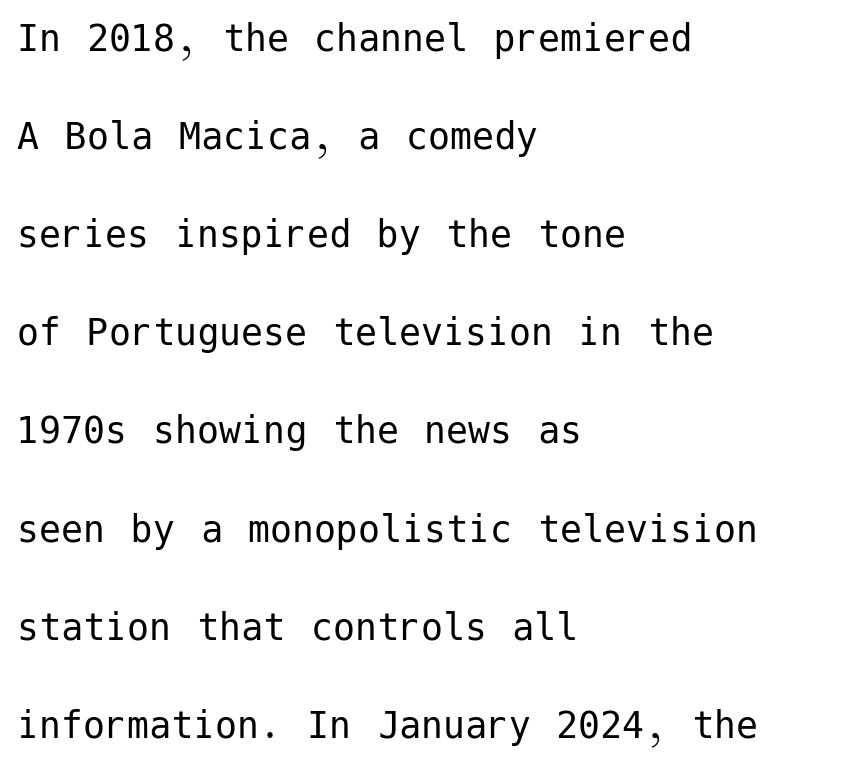
The image shows 44 px regular-weight sans-serif type, upright; set left-aligned, loose line spacing (2.23x), normal letter spacing, not underlined; low stroke contrast and a medium x-height.
